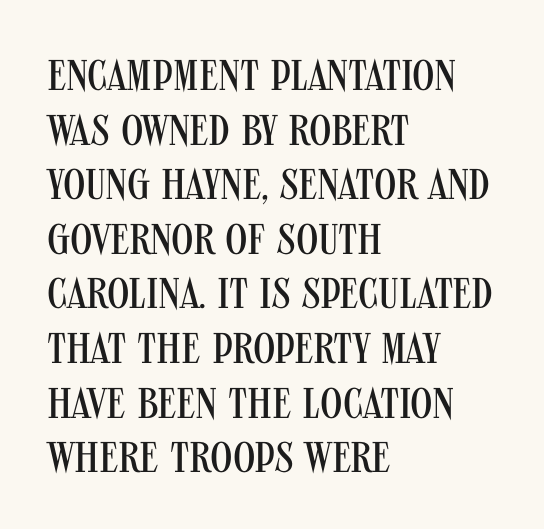
The image shows 43 px regular-weight, condensed sans-serif type, upright; set left-aligned, normal line spacing (1.27x), normal letter spacing, not underlined; medium stroke contrast and a large x-height.
